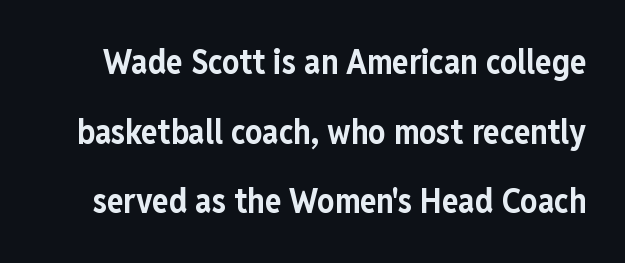
Italic: no, the glyphs are upright roman. Think of a printed novel: that variable character pitch is what you see here. The type family on display is of the sans-serif kind. Strokes here are thick enough to call this a true bold. Honestly, the letter spacing is just normal — you wouldn't notice it.
